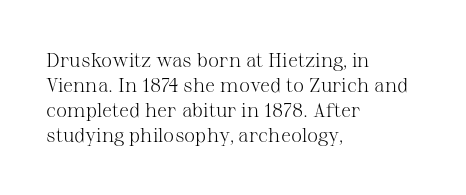
The image shows 20 px text type, upright; set left-aligned, normal line spacing (1.25x), normal letter spacing, not underlined.
